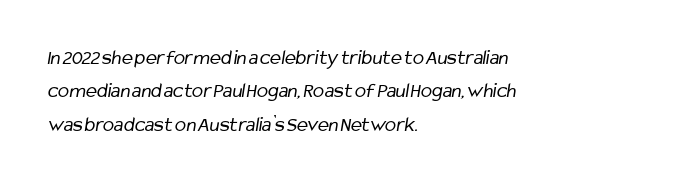
{"bold": "no", "underline": "no", "align": "left", "line_spacing": "normal", "line_spacing_ratio": 1.59, "letter_spacing": "normal", "letter_spacing_em": 0.0, "glyph_px": 21}
